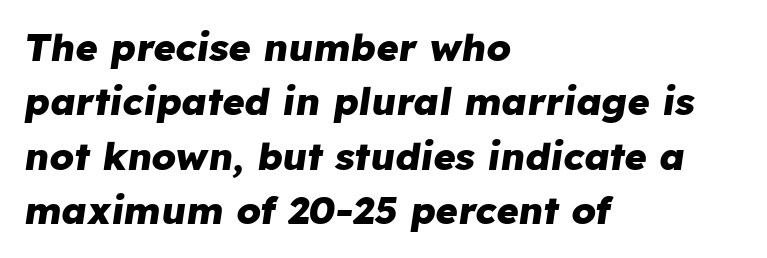
The image shows 38 px heavy type, italic (leaning right); set left-aligned, normal line spacing (1.43x), normal letter spacing, not underlined; low stroke contrast and a medium x-height.
